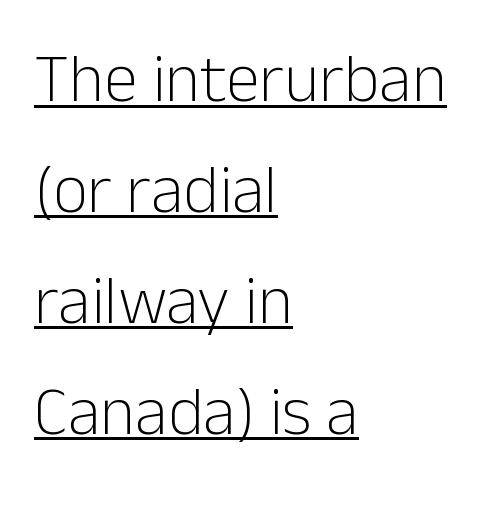
You can tell it's not italic because the verticals are truly vertical. The sample's only ornament is a line tracing under the words. These lines are set flush left with a ragged right edge. Students, observe: this is what conventionally led text looks like. This sample has the flowing, uneven cadence of proportional lettering.
